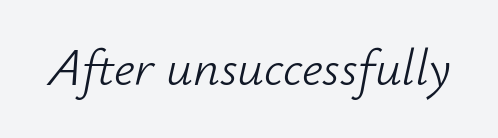
{"italic": "yes", "lean": "right", "slant_degrees": 12, "bold": "no", "weight": "light", "width": "normal", "stroke_contrast": "low", "x_height": "small", "monospaced": "no", "underline": "no", "letter_spacing": "normal", "letter_spacing_em": 0.0, "glyph_px": 52}
